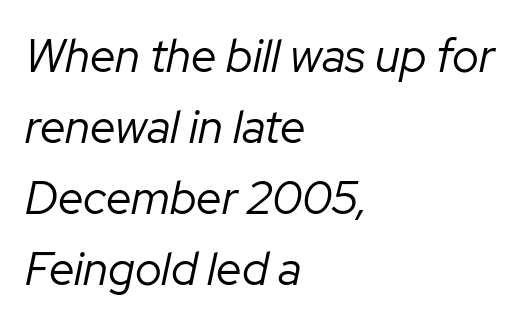
Spacing between characters is what you'd get straight out of the box. The strokes are not fattened; the text isn't bold. Proportional: the letters do not fall into vertical columns. The baseline area is clear. The passage shown stacks its lines at a standard gap. It's the slanting kind of type.
